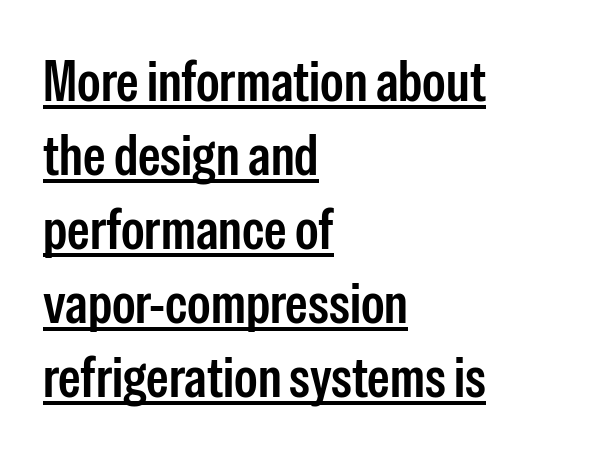
These lines are rendered in a variable-pitch font. Leading matches the norm, producing a regular column. The face used here is rendered with its standard letterfit. Nothing sits at the stroke ends, so this counts as sans-serif. Short and long lines alike share a common starting point at left.
